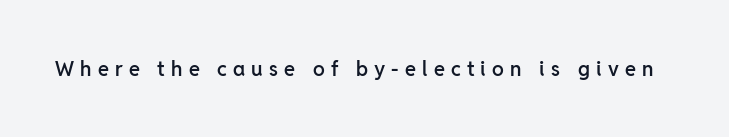
Does the lettering tilt? It doesn't — this is upright. This rendering widens character spacing well past its baseline value. A fair bit of extra ink — the face is semibold, not bold. Check the space under the baseline: it is left empty.
